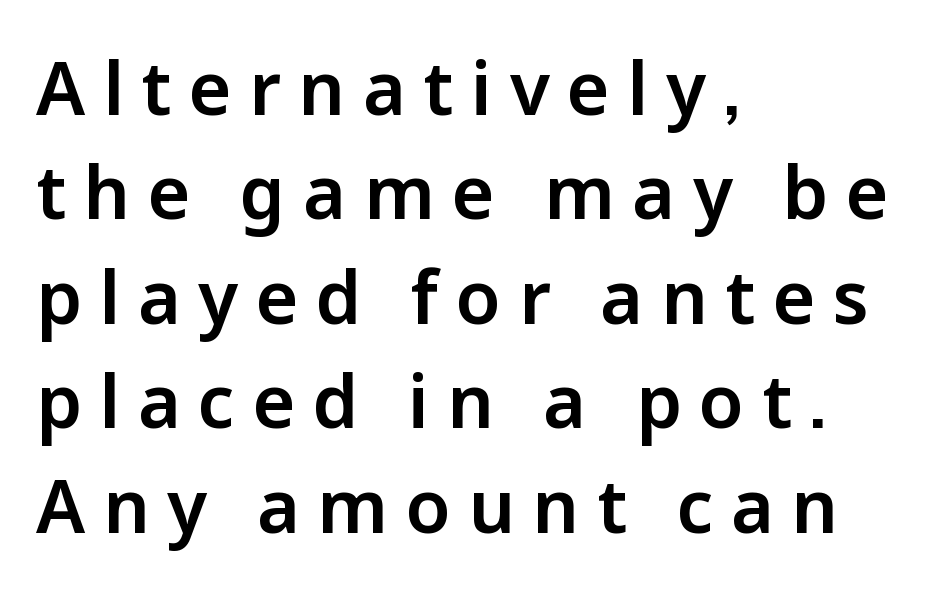
Q: Is the text italic (slanted)? A: No, it is upright.
Q: Is the typeface a serif or a sans-serif typeface? A: Sans-serif.
Q: Is the text underlined? A: No.
Q: How is the paragraph aligned? A: Left-aligned.
Q: Is the spacing between letters normal or unusually wide? A: Unusually wide.
Q: Is the spacing between lines tight, normal or loose? A: Normal.
Q: Width (condensed, normal, or wide)? A: Normal.
Q: Stroke contrast? A: Low.
Q: x-height? A: Medium.
Q: Monospaced? A: No.
